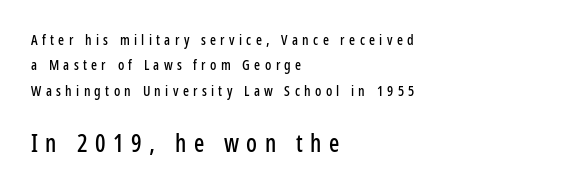
The image shows 24 px text type, upright; set left-aligned, line spacing 1.82x, unusually wide letter spacing (+0.31 em), not underlined; the second (bottom) block is 1.71x larger.
